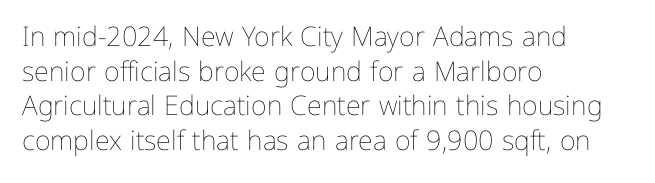
The image shows 27 px text type, upright; set left-aligned, normal line spacing (1.28x), normal letter spacing, not underlined.
